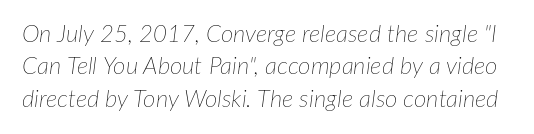
Q: Is the text bold? A: No.
Q: Is the text italic (slanted)? A: Yes, it leans right by about 7 degrees.
Q: Is the text underlined? A: No.
Q: Is the spacing between letters normal or unusually wide? A: Normal.
Q: Is the spacing between lines tight, normal or loose? A: Normal.
